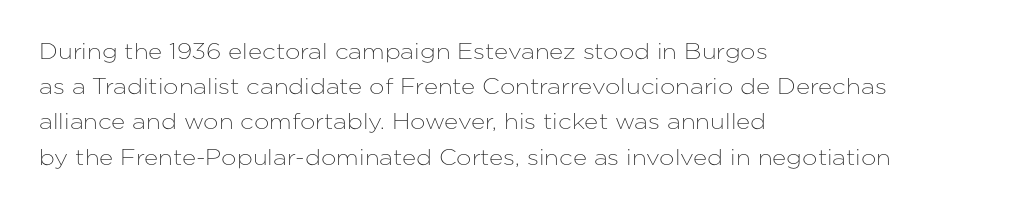
{"italic": "no", "underline": "no", "align": "left", "line_spacing": "normal", "line_spacing_ratio": 1.6, "letter_spacing": "normal", "letter_spacing_em": 0.0, "glyph_px": 22}
